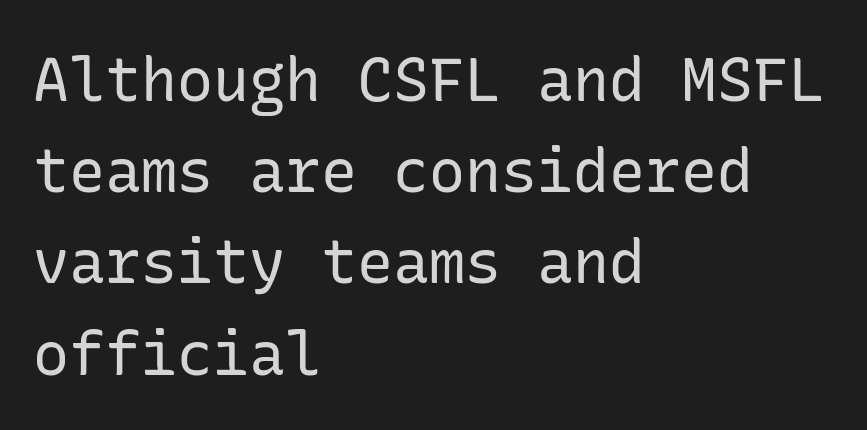
The image shows 60 px regular-weight sans-serif type, upright; set left-aligned, normal line spacing (1.52x), normal letter spacing, not underlined; low stroke contrast and a medium x-height.
